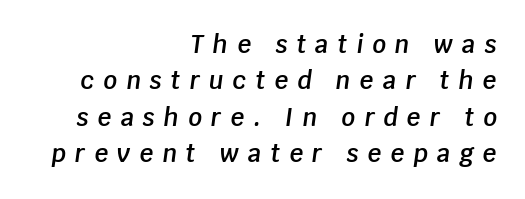
{"italic": "yes", "lean": "right", "slant_degrees": 8, "bold": "semi", "underline": "no", "align": "right", "line_spacing": "normal", "line_spacing_ratio": 1.52, "letter_spacing": "wide", "letter_spacing_em": 0.38, "glyph_px": 24}
